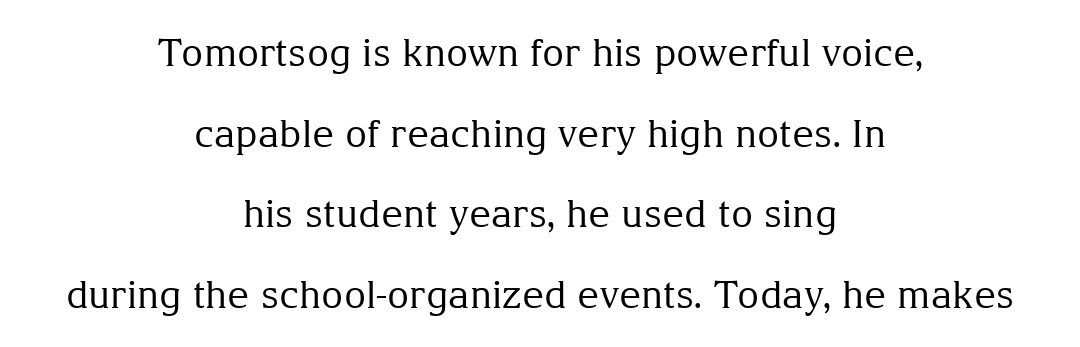
Q: Is the text bold? A: No.
Q: Is the text italic (slanted)? A: No, it is upright.
Q: Is the typeface a serif or a sans-serif typeface? A: Serif.
Q: Is the text underlined? A: No.
Q: How is the paragraph aligned? A: Centered.
Q: Is the spacing between letters normal or unusually wide? A: Normal.
Q: Is the spacing between lines tight, normal or loose? A: Loose.
Q: Width (condensed, normal, or wide)? A: Normal.
Q: Stroke contrast? A: Medium.
Q: x-height? A: Medium.
Q: Monospaced? A: No.
